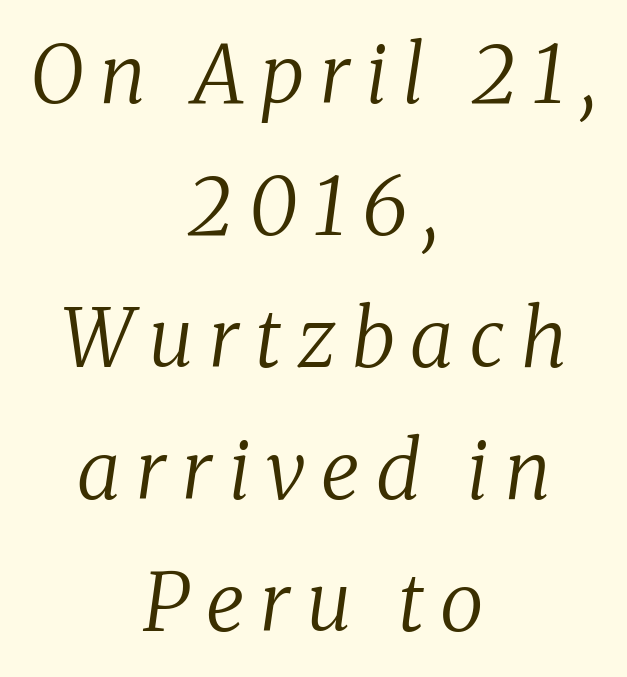
{"serif": "yes", "italic": "yes", "lean": "right", "slant_degrees": 8, "bold": "no", "weight": "regular", "width": "normal", "stroke_contrast": "medium", "x_height": "medium", "monospaced": "no", "underline": "no", "align": "center", "line_spacing": "normal", "line_spacing_ratio": 1.65, "letter_spacing": "wide", "letter_spacing_em": 0.2, "glyph_px": 80}
